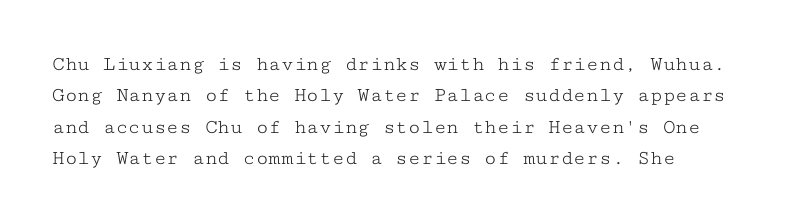
{"italic": "no", "bold": "no", "underline": "no", "align": "left", "line_spacing": "normal", "line_spacing_ratio": 1.49, "letter_spacing": "normal", "letter_spacing_em": 0.0, "glyph_px": 21}
